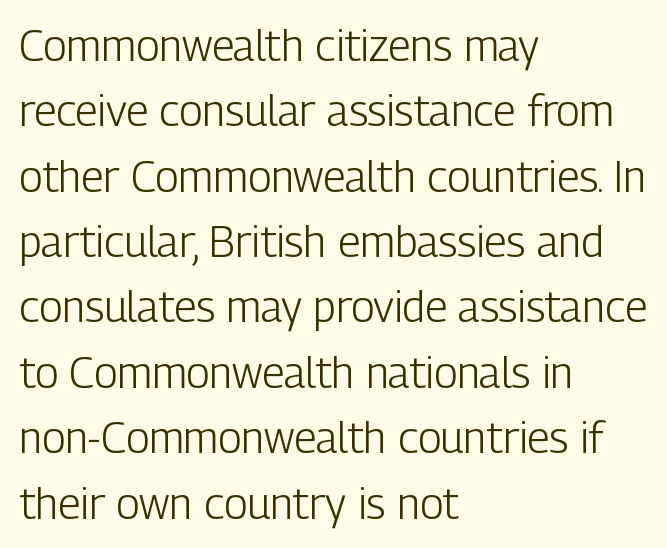
Q: Is the text bold? A: No.
Q: Is the text italic (slanted)? A: No, it is upright.
Q: Is the typeface a serif or a sans-serif typeface? A: Sans-serif.
Q: Is the text underlined? A: No.
Q: How is the paragraph aligned? A: Left-aligned.
Q: Is the spacing between letters normal or unusually wide? A: Normal.
Q: Is the spacing between lines tight, normal or loose? A: Normal.
Q: Width (condensed, normal, or wide)? A: Condensed.
Q: Stroke contrast? A: Low.
Q: x-height? A: Medium.
Q: Monospaced? A: No.
